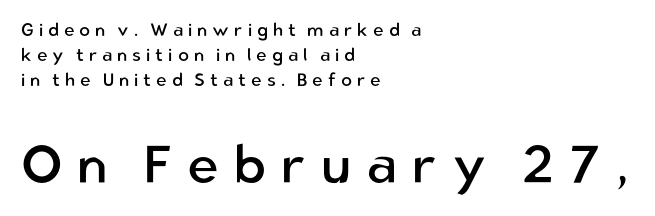
{"serif": "no", "italic": "no", "bold": "no", "weight": "regular", "width": "normal", "stroke_contrast": "low", "x_height": "medium", "monospaced": "no", "underline": "no", "align": "left", "line_spacing": "normal", "line_spacing_ratio": 1.39, "letter_spacing": "wide", "letter_spacing_em": 0.27, "larger_block": "second", "size_ratio": 3.0, "glyph_px": 54}
